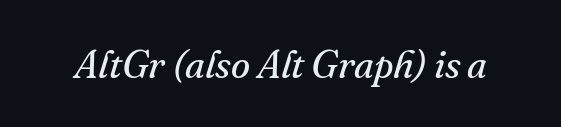
The image shows 39 px regular-weight serif type, italic (leaning right); set normal letter spacing, not underlined; medium stroke contrast and a small x-height.
